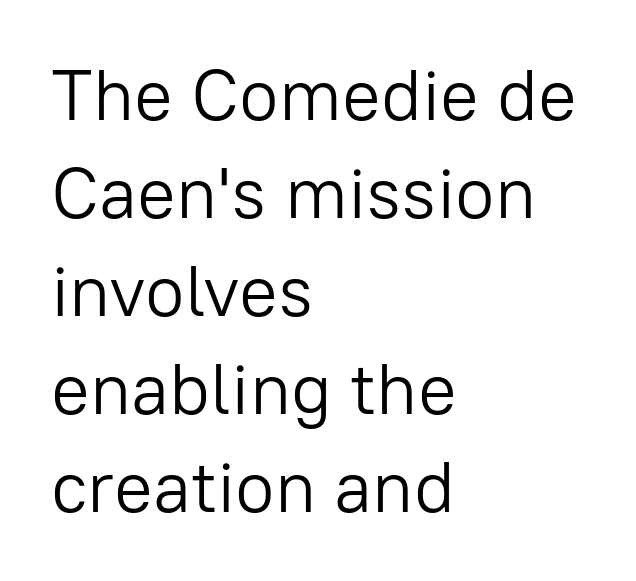
Q: Is the text bold? A: No.
Q: Is the text italic (slanted)? A: No, it is upright.
Q: Is the typeface a serif or a sans-serif typeface? A: Sans-serif.
Q: Is the text underlined? A: No.
Q: How is the paragraph aligned? A: Left-aligned.
Q: Is the spacing between letters normal or unusually wide? A: Normal.
Q: Is the spacing between lines tight, normal or loose? A: Normal.
Q: Width (condensed, normal, or wide)? A: Normal.
Q: Stroke contrast? A: Low.
Q: x-height? A: Medium.
Q: Monospaced? A: No.
